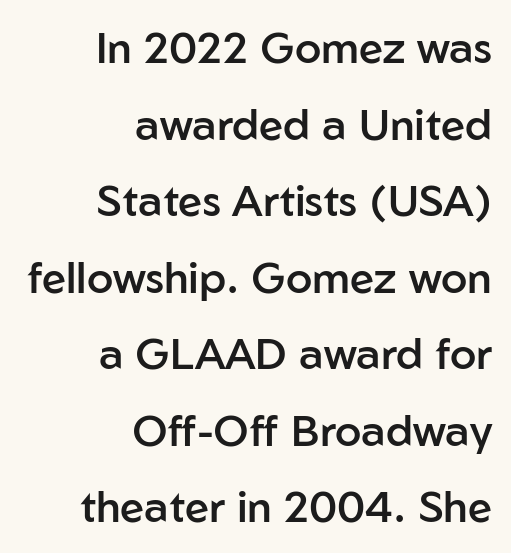
{"serif": "no", "italic": "no", "bold": "semi", "weight": "semibold", "width": "normal", "stroke_contrast": "low", "x_height": "medium", "monospaced": "no", "underline": "no", "align": "right", "line_spacing_ratio": 1.78, "letter_spacing": "normal", "letter_spacing_em": 0.0, "glyph_px": 43}
